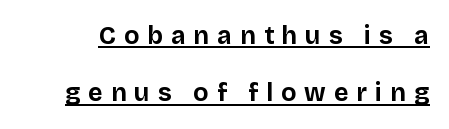
{"italic": "no", "bold": "yes", "underline": "yes", "line_spacing": "loose", "line_spacing_ratio": 2.29, "letter_spacing": "wide", "letter_spacing_em": 0.32, "glyph_px": 25}
